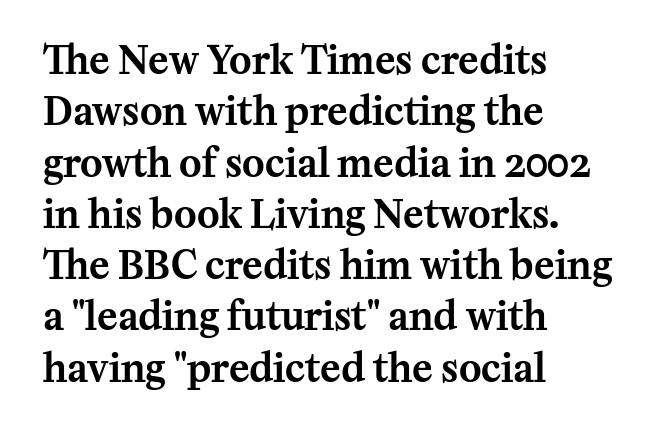
The image shows 38 px serif type, upright; set left-aligned, normal line spacing (1.35x), normal letter spacing, not underlined; medium stroke contrast and a medium x-height.
